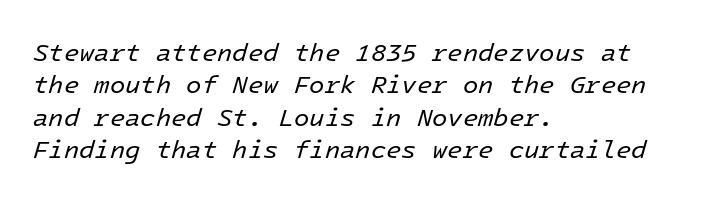
Emphasis-style slanted type is in use. Here the glyphs are tracked normally, forming tight word shapes. Nobody drew a line under any word here. Letters have the restrained weight of plain body copy at most.
